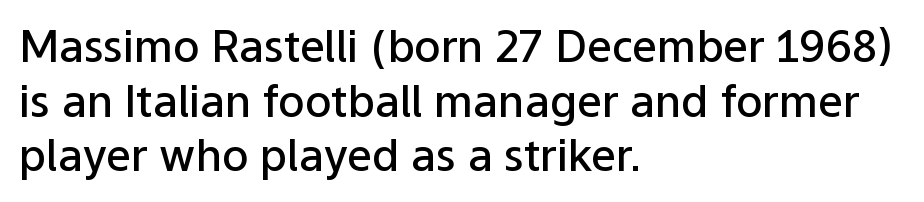
Q: Is the text bold? A: Semi-bold.
Q: Is the text italic (slanted)? A: No, it is upright.
Q: Is the typeface a serif or a sans-serif typeface? A: Sans-serif.
Q: Is the text underlined? A: No.
Q: How is the paragraph aligned? A: Left-aligned.
Q: Is the spacing between letters normal or unusually wide? A: Normal.
Q: Width (condensed, normal, or wide)? A: Normal.
Q: Stroke contrast? A: Low.
Q: x-height? A: Medium.
Q: Monospaced? A: No.
